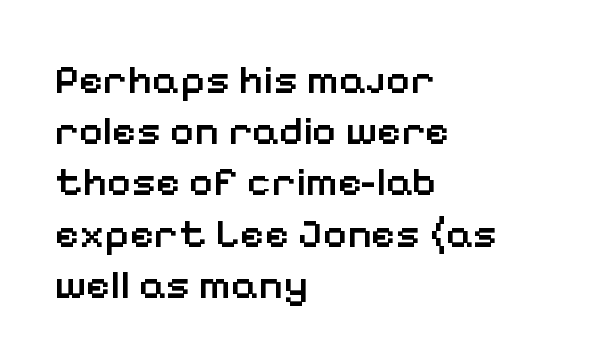
Heft: intermediate — a semibold. The passage shown is typed in a proportional face where columns would drift. These lines keep a tight, regular rhythm from letter to letter. This is roman type, the default non-slanted kind. Regarding serifs, this sample does without them. Each row of text sits above clean, open space.
